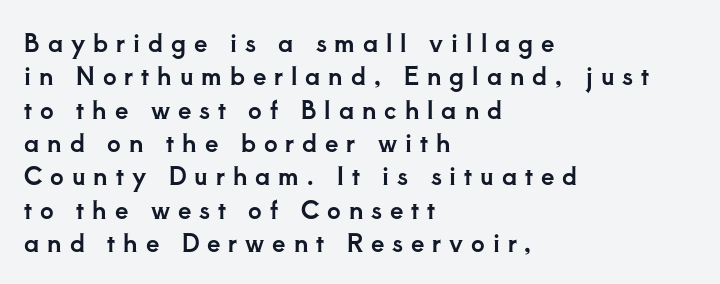
{"italic": "no", "underline": "no", "align": "left", "line_spacing": "normal", "line_spacing_ratio": 1.39, "letter_spacing": "wide", "letter_spacing_em": 0.33, "glyph_px": 24}
